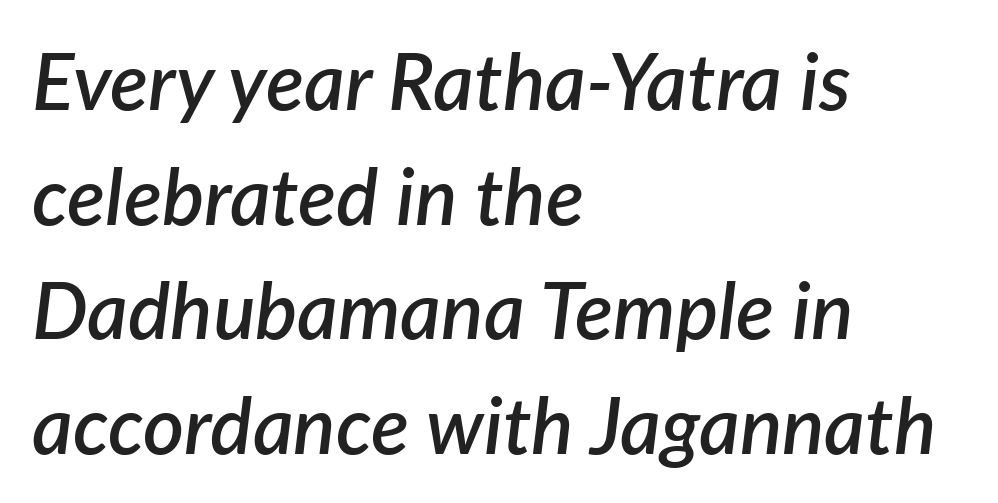
The image shows 79 px semibold type, italic (leaning right); set left-aligned, normal line spacing (1.45x), normal letter spacing, not underlined; low stroke contrast and a medium x-height.
